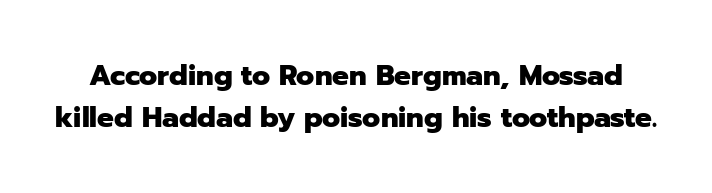
As a designer I'd log this as weight 700, bold. Spacing verdict: proportional, widths tailored to each character. The characters display no serif detailing; their extremities are plain. A clean baseline with only descenders dipping below it. Successive baselines arrive at the customary interval.
